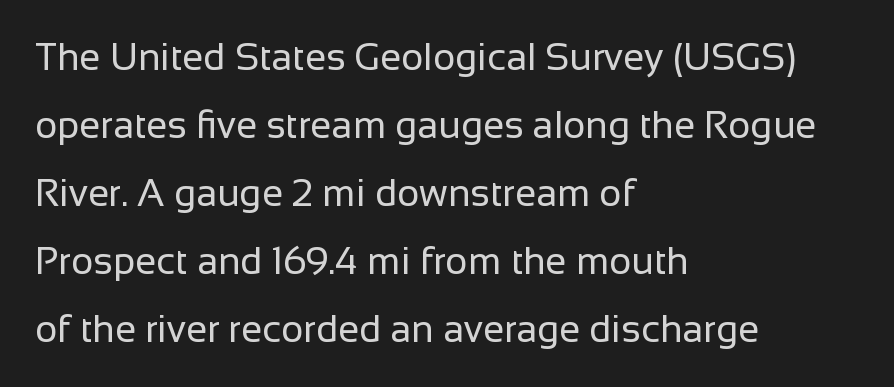
The image shows 38 px regular-weight sans-serif type, upright; set left-aligned, line spacing 1.79x, normal letter spacing, not underlined; low stroke contrast and a medium x-height.
